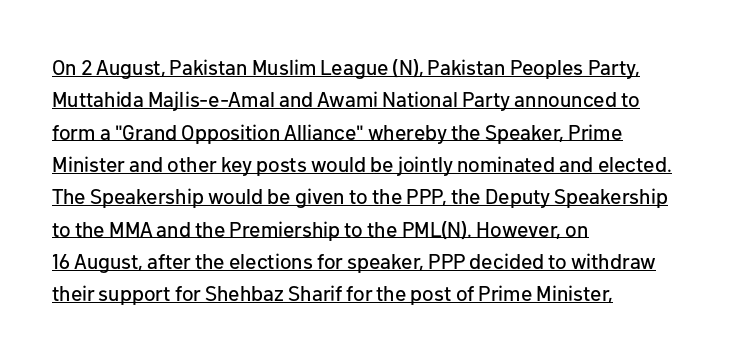
The image shows 21 px text type, upright; set left-aligned, normal line spacing (1.54x), normal letter spacing, underlined.
